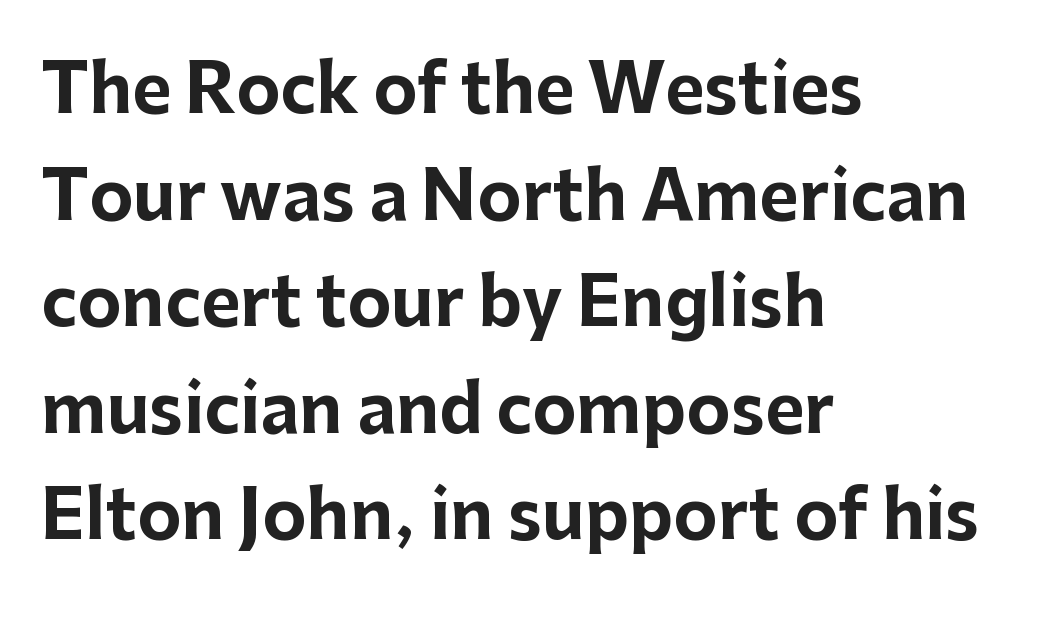
The image shows 67 px bold sans-serif type, upright; set left-aligned, normal line spacing (1.59x), normal letter spacing, not underlined; low stroke contrast and a medium x-height.
